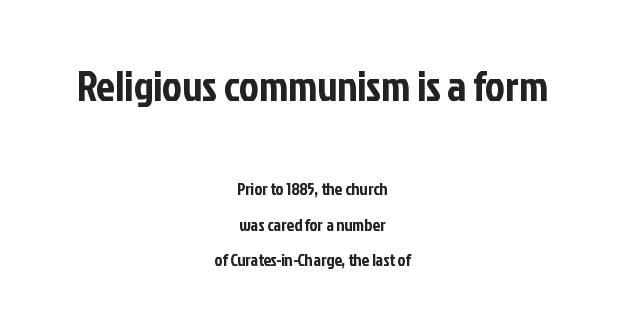
{"serif": "no", "italic": "no", "width": "condensed", "stroke_contrast": "low", "x_height": "medium", "monospaced": "no", "underline": "no", "align": "center", "line_spacing": "loose", "line_spacing_ratio": 2.09, "letter_spacing": "normal", "letter_spacing_em": 0.0, "larger_block": "first", "size_ratio": 2.47, "glyph_px": 42}
